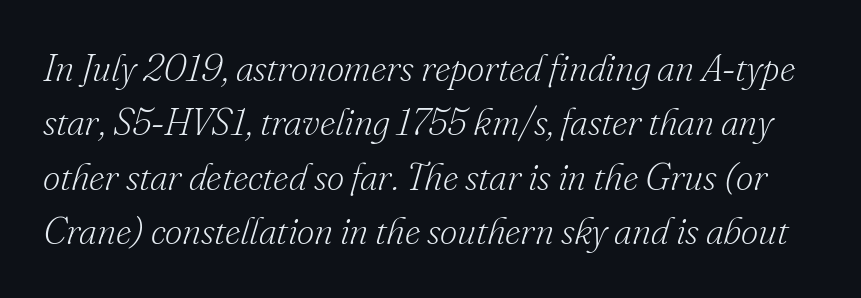
What stands out about the letter spacing? Nothing — it is the standard amount. The gap between lines stays unmarked. Line spacing here is normal. Serif or sans? Serif — the stroke terminals have little feet.
